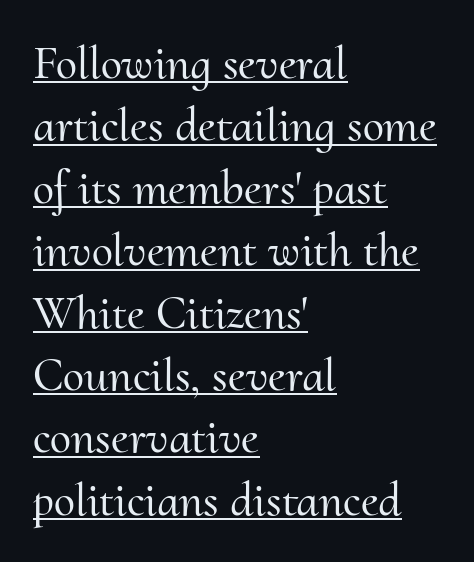
The image shows 48 px serif type, upright; set left-aligned, normal line spacing (1.3x), normal letter spacing, underlined; medium stroke contrast and a small x-height.
